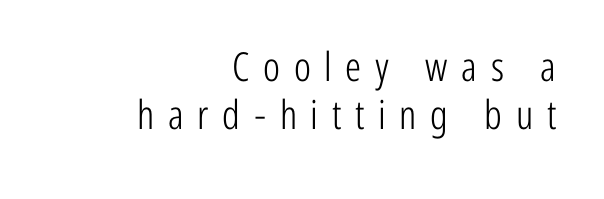
{"serif": "no", "italic": "no", "bold": "no", "weight": "light", "width": "condensed", "stroke_contrast": "low", "x_height": "medium", "monospaced": "no", "underline": "no", "align": "right", "line_spacing_ratio": 1.19, "letter_spacing": "wide", "letter_spacing_em": 0.34, "glyph_px": 40}
